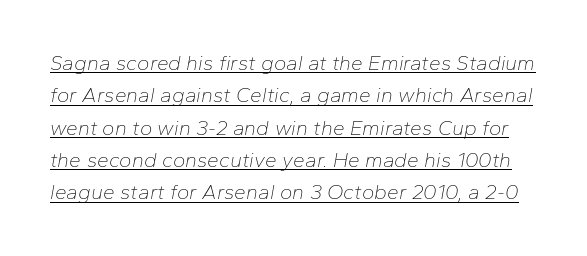
Underlining? Definitely there. Is the stroke heavy? The answer is a plain regular-or-lighter. Successive baselines arrive at the customary interval. The gaps between neighbouring characters are ordinary and unremarkable.
